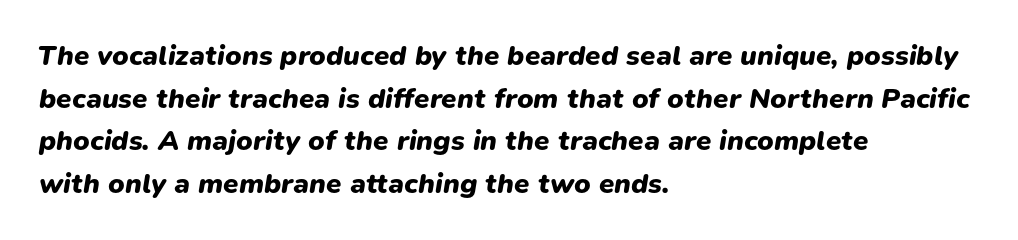
{"italic": "yes", "lean": "right", "slant_degrees": 9, "bold": "yes", "weight": "heavy", "width": "normal", "stroke_contrast": "low", "x_height": "medium", "monospaced": "no", "underline": "no", "align": "left", "line_spacing": "normal", "line_spacing_ratio": 1.52, "letter_spacing": "normal", "letter_spacing_em": 0.0, "glyph_px": 28}
